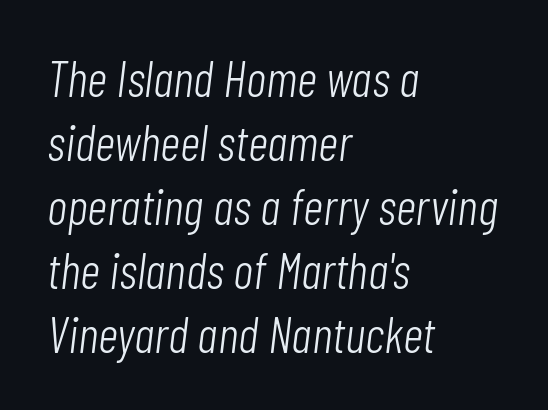
Q: Is the text bold? A: No.
Q: Is the text italic (slanted)? A: Yes, it leans right by about 7 degrees.
Q: Is the text underlined? A: No.
Q: How is the paragraph aligned? A: Left-aligned.
Q: Is the spacing between letters normal or unusually wide? A: Normal.
Q: Is the spacing between lines tight, normal or loose? A: Normal.
Q: Width (condensed, normal, or wide)? A: Condensed.
Q: Stroke contrast? A: Low.
Q: x-height? A: Medium.
Q: Monospaced? A: No.
